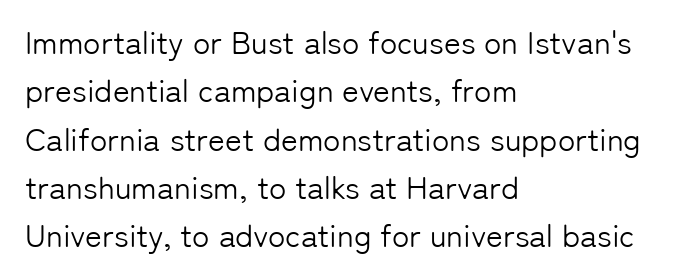
Q: Is the text bold? A: No.
Q: Is the text italic (slanted)? A: No, it is upright.
Q: Is the typeface a serif or a sans-serif typeface? A: Sans-serif.
Q: Is the text underlined? A: No.
Q: How is the paragraph aligned? A: Left-aligned.
Q: Is the spacing between letters normal or unusually wide? A: Normal.
Q: Is the spacing between lines tight, normal or loose? A: Normal.
Q: Width (condensed, normal, or wide)? A: Normal.
Q: Stroke contrast? A: Low.
Q: x-height? A: Medium.
Q: Monospaced? A: No.
